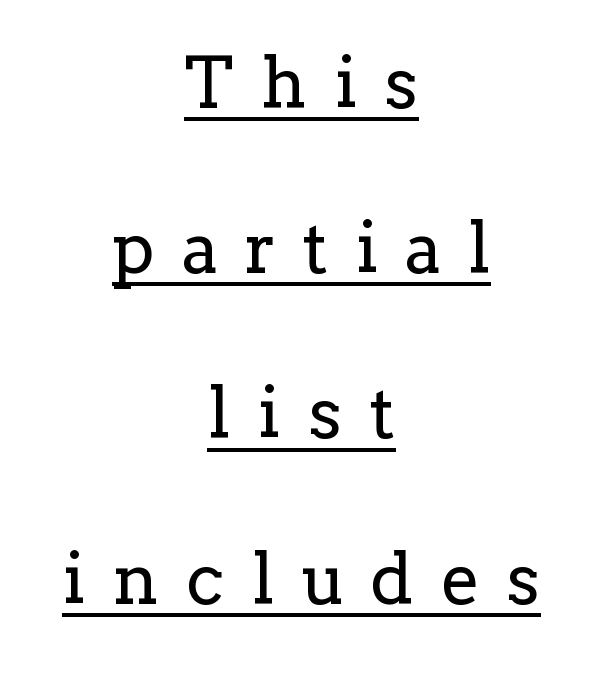
The image shows 70 px regular-weight serif type, upright; set centered, loose line spacing (2.36x), unusually wide letter spacing (+0.39 em), underlined; low stroke contrast and a medium x-height.
